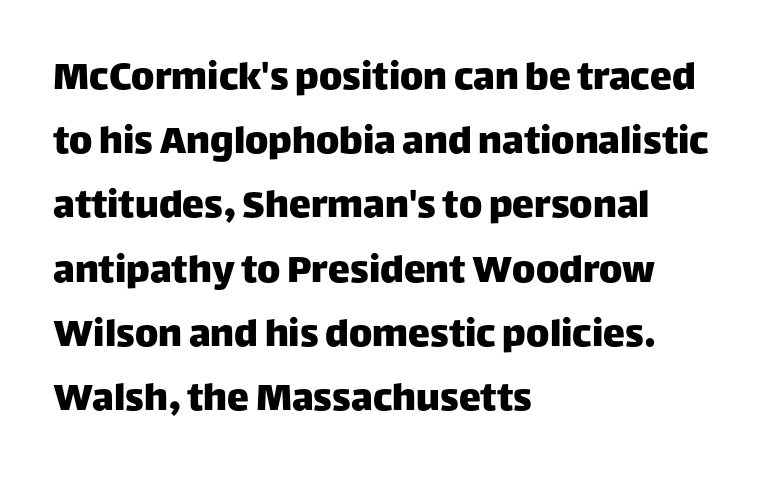
{"serif": "no", "italic": "no", "width": "normal", "stroke_contrast": "low", "x_height": "large", "monospaced": "no", "underline": "no", "align": "left", "line_spacing": "normal", "line_spacing_ratio": 1.46, "letter_spacing": "normal", "letter_spacing_em": 0.0, "glyph_px": 44}
